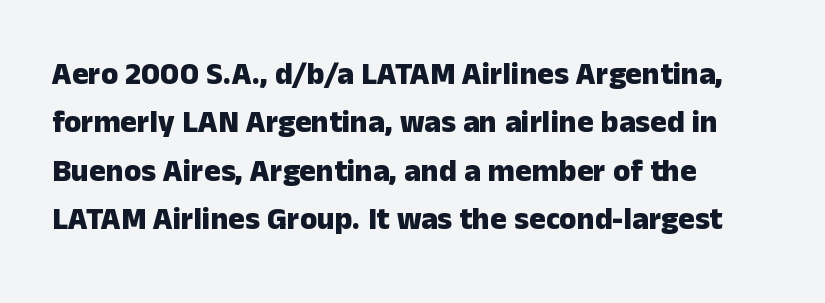
This rendering employs a face without finishing strokes, i.e., a sans-serif. Honestly, the letter spacing is just normal — you wouldn't notice it. Students, this is bold: see how much ink each stroke carries. You can tell it's not italic because the verticals are truly vertical. In CSS terms this would be text-align: left.
